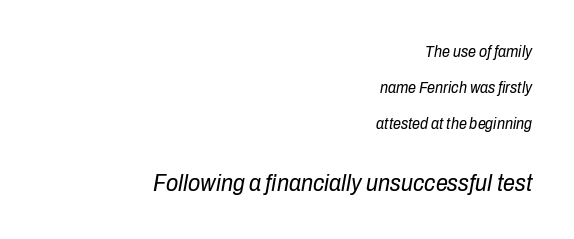
{"italic": "yes", "lean": "right", "slant_degrees": 10, "bold": "no", "underline": "no", "align": "right", "line_spacing": "loose", "line_spacing_ratio": 2.24, "letter_spacing": "normal", "letter_spacing_em": 0.0, "larger_block": "second", "size_ratio": 1.5, "glyph_px": 24}
